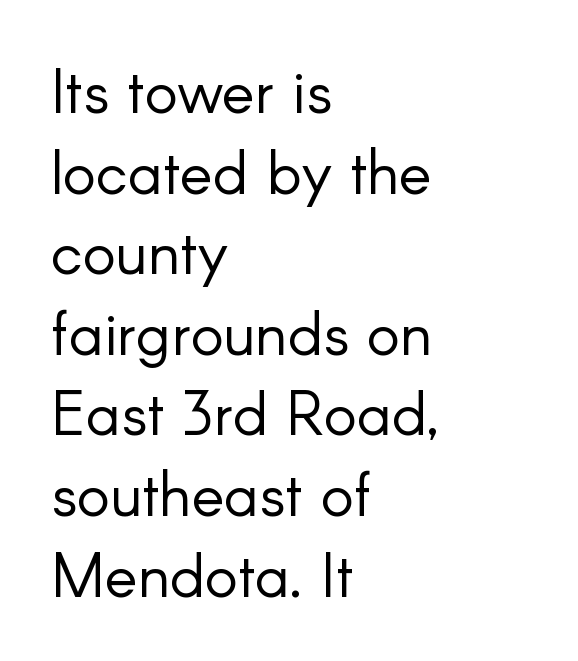
{"serif": "no", "italic": "no", "bold": "no", "weight": "light", "width": "normal", "stroke_contrast": "low", "x_height": "small", "monospaced": "no", "underline": "no", "align": "left", "line_spacing": "normal", "line_spacing_ratio": 1.3, "letter_spacing": "normal", "letter_spacing_em": 0.0, "glyph_px": 62}
